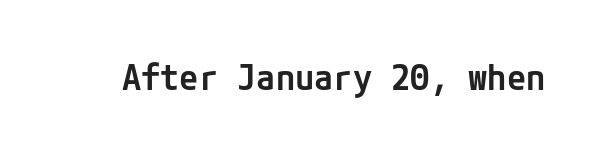
Q: Is the text bold? A: Semi-bold.
Q: Is the text italic (slanted)? A: No, it is upright.
Q: Is the typeface a serif or a sans-serif typeface? A: Sans-serif.
Q: Is the text underlined? A: No.
Q: Is the spacing between letters normal or unusually wide? A: Normal.
Q: Width (condensed, normal, or wide)? A: Normal.
Q: Stroke contrast? A: Low.
Q: x-height? A: Medium.
